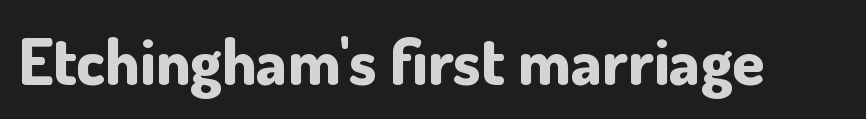
Q: Is the text bold? A: Yes.
Q: Is the text italic (slanted)? A: No, it is upright.
Q: Is the typeface a serif or a sans-serif typeface? A: Sans-serif.
Q: Is the text underlined? A: No.
Q: Is the spacing between letters normal or unusually wide? A: Normal.
Q: Width (condensed, normal, or wide)? A: Normal.
Q: Stroke contrast? A: Low.
Q: x-height? A: Small.
Q: Monospaced? A: No.
